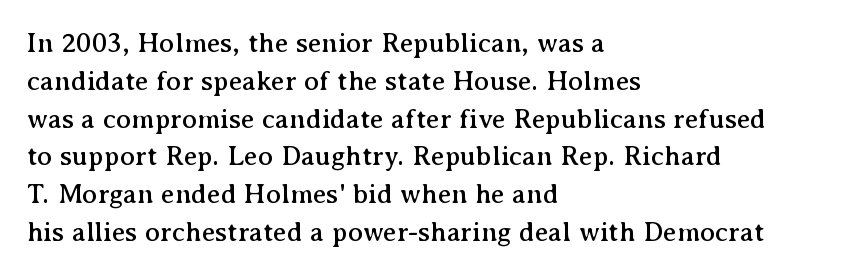
The image shows 28 px serif type, upright; set left-aligned, normal line spacing (1.35x), normal letter spacing, not underlined; medium stroke contrast and a medium x-height.
